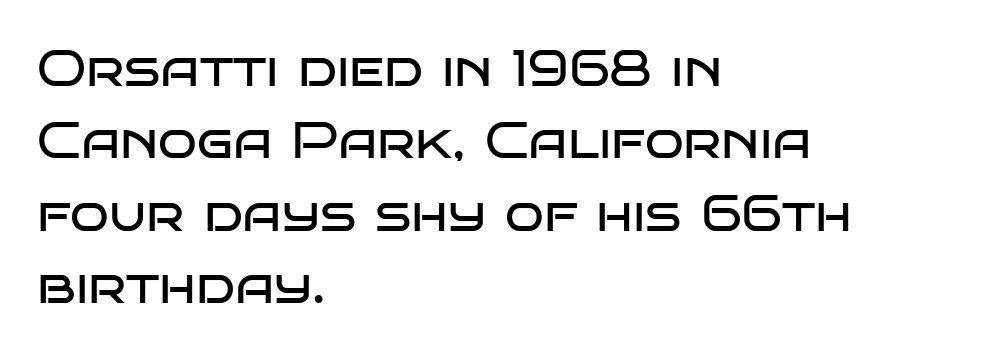
Q: Is the text bold? A: No.
Q: Is the text italic (slanted)? A: No, it is upright.
Q: Is the typeface a serif or a sans-serif typeface? A: Sans-serif.
Q: Is the text underlined? A: No.
Q: How is the paragraph aligned? A: Left-aligned.
Q: Is the spacing between letters normal or unusually wide? A: Normal.
Q: Is the spacing between lines tight, normal or loose? A: Normal.
Q: Width (condensed, normal, or wide)? A: Wide.
Q: Stroke contrast? A: Low.
Q: x-height? A: Large.
Q: Monospaced? A: No.
